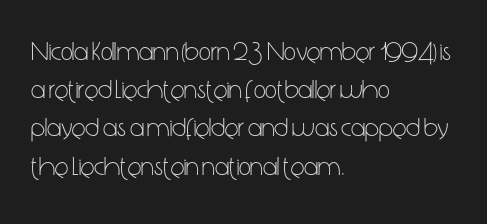
The vertical gap from one line to the next is medium. Quick note: underline off. The characters are drawn with everyday or finer stroke widths. A typesetter would mark this as roman, not italic. Caption: multi-line text, flush left, ragged right.
